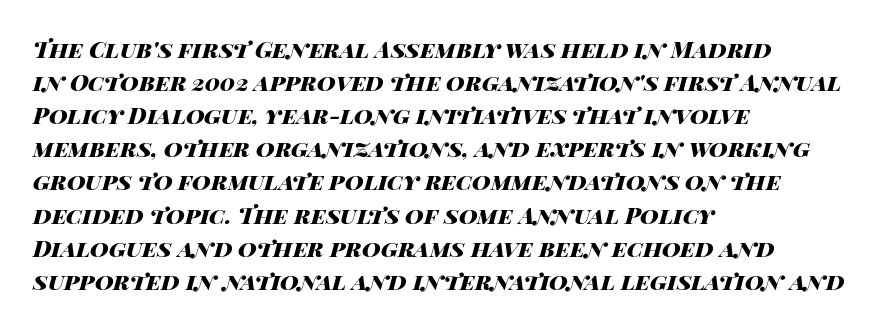
The image shows 23 px bold type, italic (leaning right); set left-aligned, normal line spacing (1.44x), normal letter spacing, not underlined.
